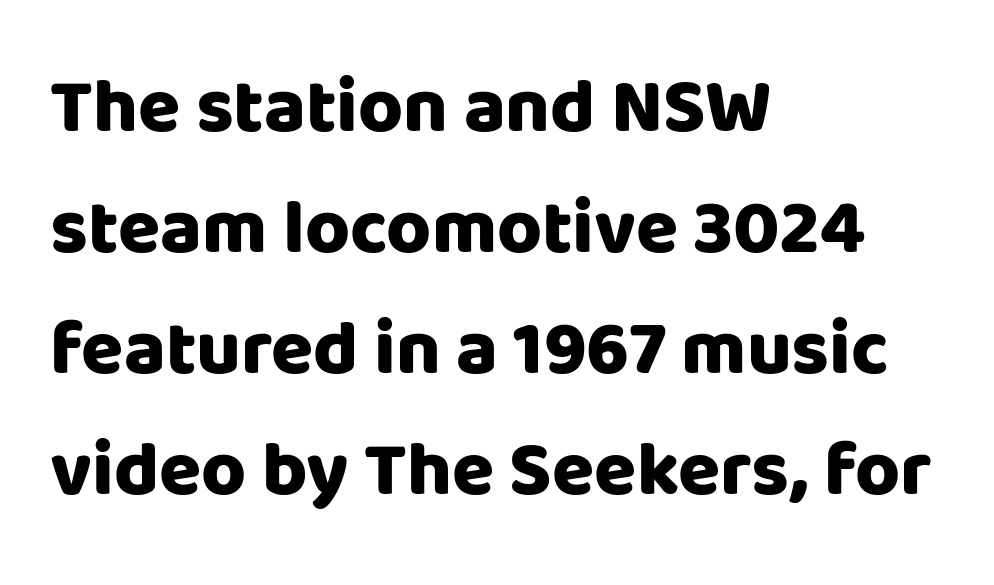
Q: Is the text bold? A: Yes.
Q: Is the text italic (slanted)? A: No, it is upright.
Q: Is the typeface a serif or a sans-serif typeface? A: Sans-serif.
Q: Is the text underlined? A: No.
Q: How is the paragraph aligned? A: Left-aligned.
Q: Is the spacing between letters normal or unusually wide? A: Normal.
Q: Is the spacing between lines tight, normal or loose? A: Normal.
Q: Width (condensed, normal, or wide)? A: Normal.
Q: Stroke contrast? A: Low.
Q: x-height? A: Large.
Q: Monospaced? A: No.
